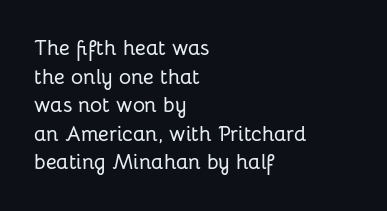
Q: Is the text italic (slanted)? A: No, it is upright.
Q: Is the text underlined? A: No.
Q: How is the paragraph aligned? A: Left-aligned.
Q: Is the spacing between letters normal or unusually wide? A: Normal.
Q: Is the spacing between lines tight, normal or loose? A: Normal.
